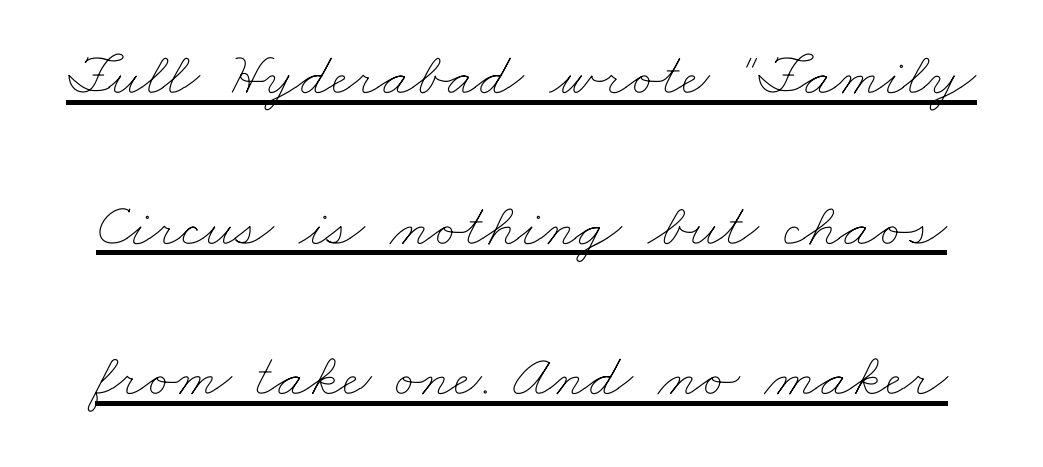
{"bold": "no", "weight": "thin", "width": "wide", "stroke_contrast": "low", "x_height": "small", "monospaced": "no", "underline": "yes", "line_spacing": "loose", "line_spacing_ratio": 2.43, "letter_spacing": "normal", "letter_spacing_em": 0.0, "glyph_px": 62}
